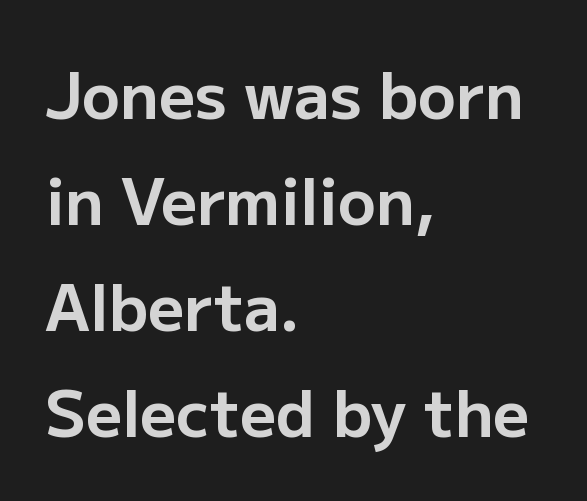
The image shows 63 px bold sans-serif type, upright; set left-aligned, normal line spacing (1.68x), normal letter spacing, not underlined; low stroke contrast and a medium x-height.
